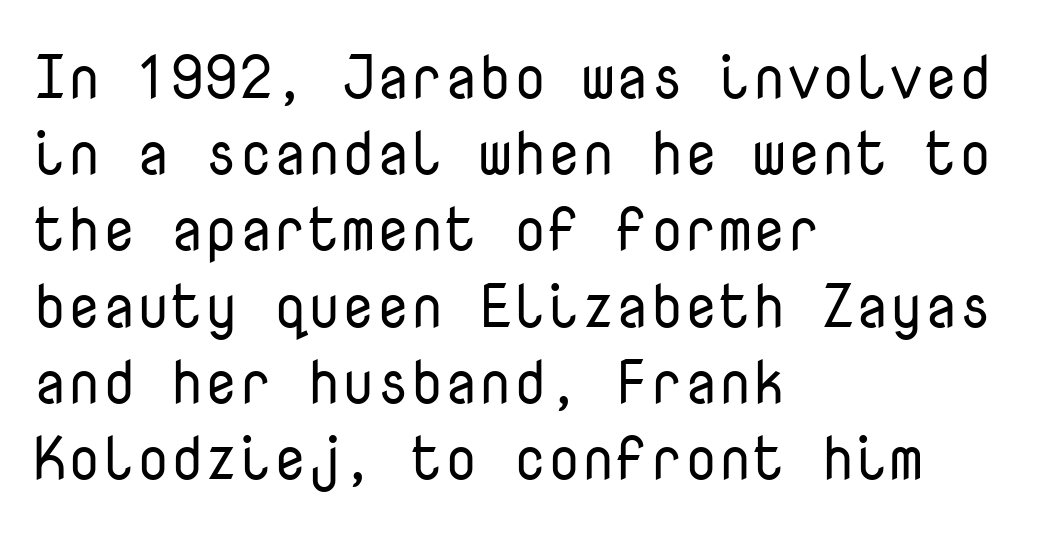
A roman cut, with each character standing at attention. The letters carry no serifs — their stems end cleanly without finishing strokes. The compositor pushed each line to the left boundary. Descenders are the only things crossing below the line. The rows are spaced the way most documents space them. Weight: regular or lighter.
